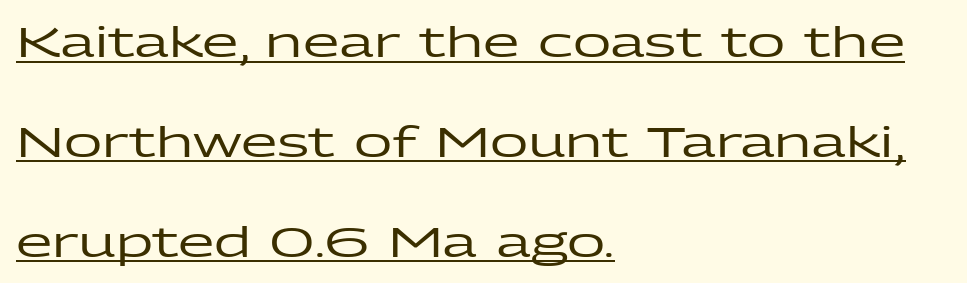
A great deal of white space separates one row of letters from the next. A continuous stroke trails under the words, as in a hyperlink. Glyph-to-glyph distance matches everyday printed text. These lines were composed using upright roman letters.
